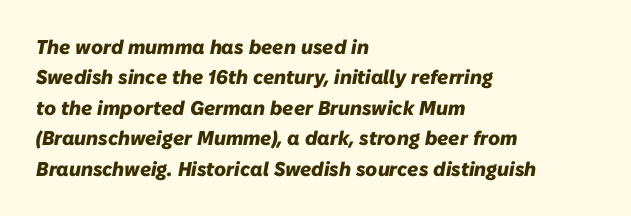
The image shows 20 px bold type, italic (leaning right); set left-aligned, normal line spacing (1.52x), normal letter spacing, not underlined.
